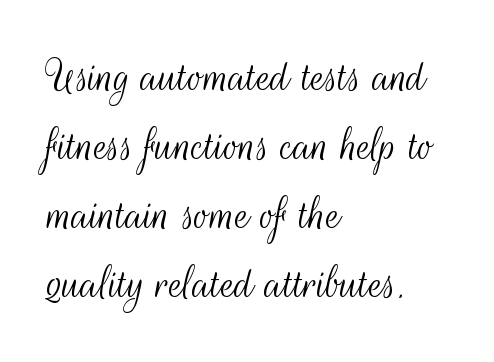
The image shows 50 px light, condensed sans-serif type; set left-aligned, normal line spacing (1.38x), normal letter spacing, not underlined; medium stroke contrast and a small x-height.
